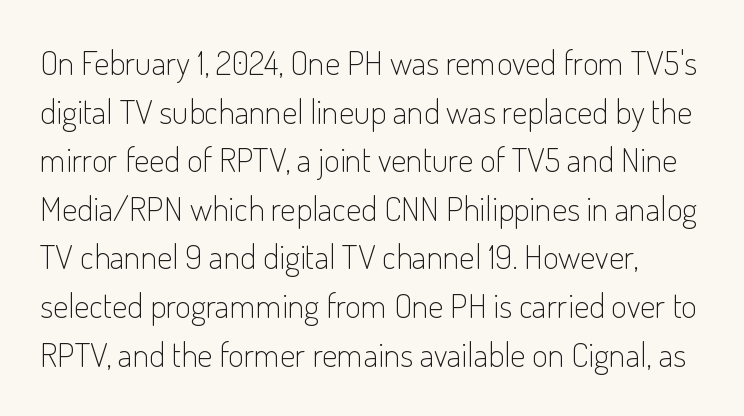
Q: Is the text bold? A: No.
Q: Is the text italic (slanted)? A: No, it is upright.
Q: Is the typeface a serif or a sans-serif typeface? A: Sans-serif.
Q: Is the text underlined? A: No.
Q: Is the spacing between letters normal or unusually wide? A: Normal.
Q: Is the spacing between lines tight, normal or loose? A: Normal.
Q: Width (condensed, normal, or wide)? A: Condensed.
Q: Stroke contrast? A: Low.
Q: x-height? A: Small.
Q: Monospaced? A: No.
